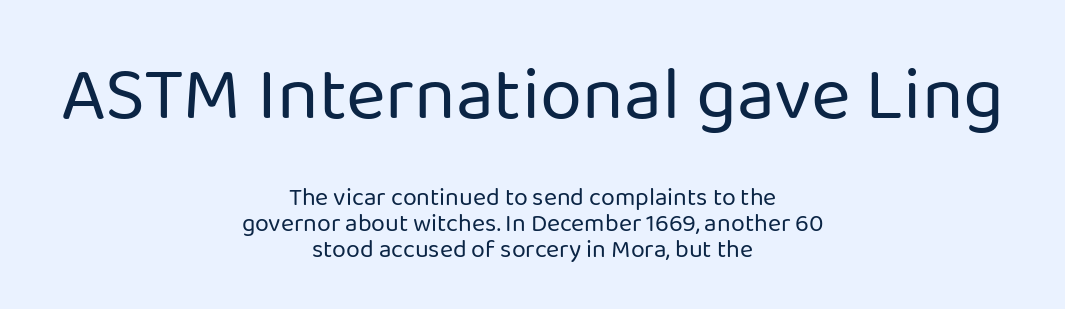
{"serif": "no", "italic": "no", "bold": "no", "weight": "regular", "width": "normal", "stroke_contrast": "low", "x_height": "medium", "monospaced": "no", "underline": "no", "align": "center", "line_spacing": "tight", "line_spacing_ratio": 1.04, "letter_spacing": "normal", "letter_spacing_em": 0.0, "larger_block": "first", "size_ratio": 3.04, "glyph_px": 76}
